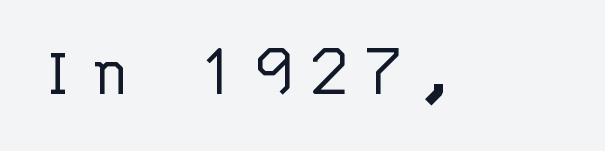
{"serif": "no", "italic": "no", "bold": "no", "weight": "light", "width": "normal", "stroke_contrast": "low", "x_height": "large", "monospaced": "yes", "underline": "no", "letter_spacing": "wide", "letter_spacing_em": 0.22, "glyph_px": 76}
